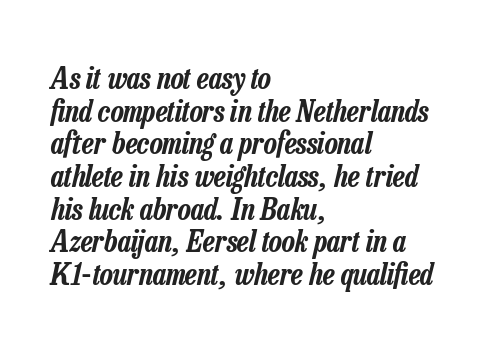
The image shows 30 px condensed type, italic (leaning right); set left-aligned, tight line spacing (1.09x), normal letter spacing, not underlined; low stroke contrast and a medium x-height.
